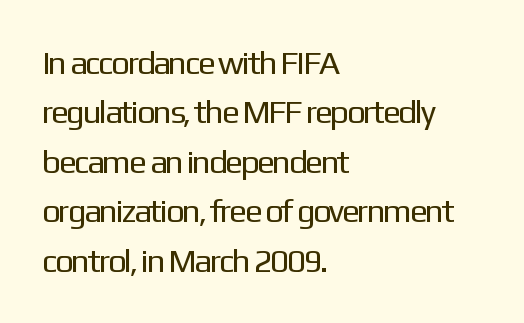
Q: Is the text bold? A: No.
Q: Is the text italic (slanted)? A: No, it is upright.
Q: Is the typeface a serif or a sans-serif typeface? A: Sans-serif.
Q: Is the text underlined? A: No.
Q: How is the paragraph aligned? A: Left-aligned.
Q: Is the spacing between letters normal or unusually wide? A: Normal.
Q: Is the spacing between lines tight, normal or loose? A: Normal.
Q: Width (condensed, normal, or wide)? A: Normal.
Q: Stroke contrast? A: Low.
Q: x-height? A: Medium.
Q: Monospaced? A: No.
